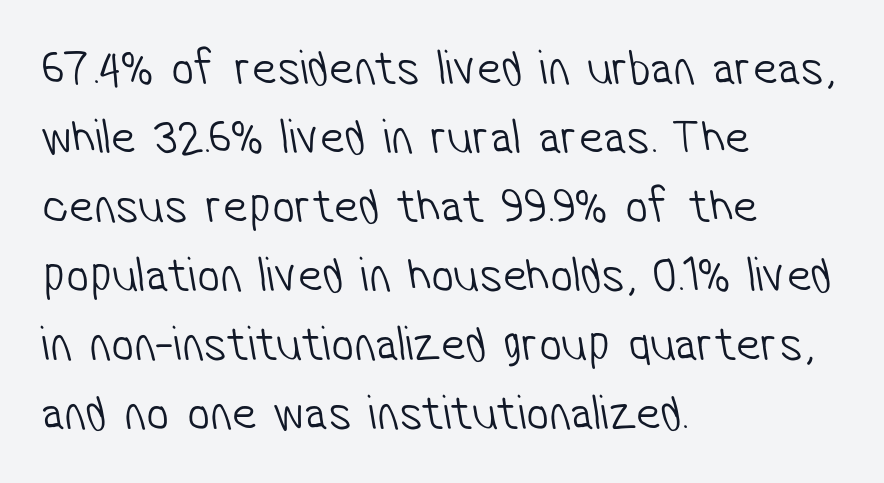
Words float on clear page, feet unadorned. Evenly set lines give the paragraph a standard silhouette. A typesetter would call this proportional, since set widths differ per character. No feet cap the strokes, marking this as sans-serif type. These lines are set flush left with a ragged right edge.
